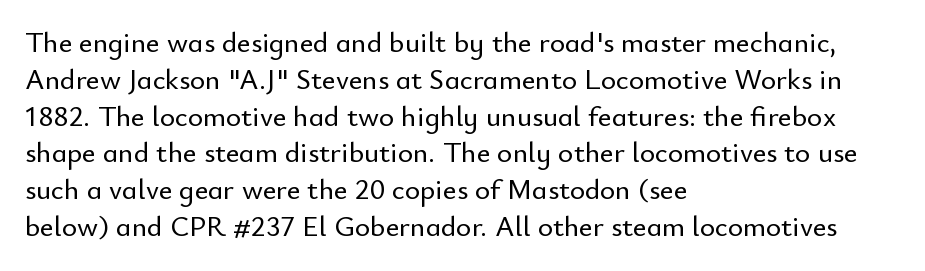
The type sits square on the baseline with zero lean. Just letters on the line, the space beneath them empty. These lines are rendered in a variable-pitch font. Glyph-to-glyph distance matches everyday printed text.
